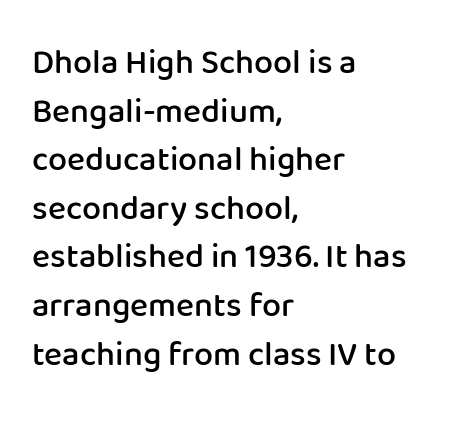
{"serif": "no", "italic": "no", "bold": "semi", "weight": "semibold", "width": "normal", "stroke_contrast": "low", "x_height": "medium", "monospaced": "no", "underline": "no", "align": "left", "line_spacing": "normal", "line_spacing_ratio": 1.43, "letter_spacing": "normal", "letter_spacing_em": 0.0, "glyph_px": 34}
